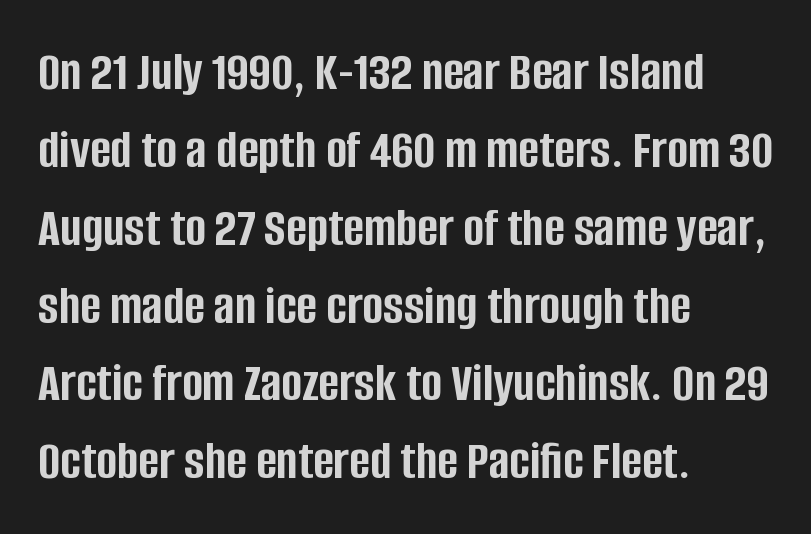
Casual observation: everything's shoved over to the left. Spacing verdict: proportional, widths tailored to each character. Nope, no serifs anywhere on these letters. Strokes here are thick enough to call this a true bold.
